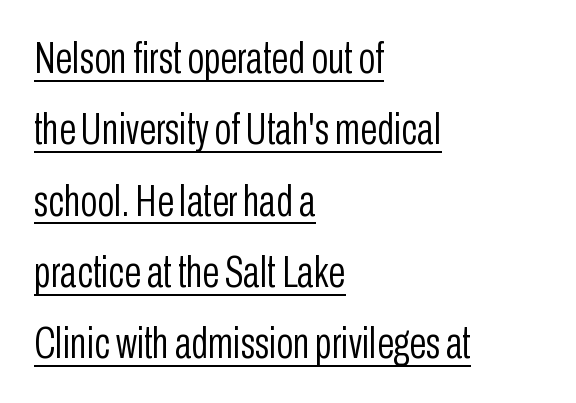
Q: Is the text bold? A: No.
Q: Is the text italic (slanted)? A: No, it is upright.
Q: Is the typeface a serif or a sans-serif typeface? A: Sans-serif.
Q: Is the text underlined? A: Yes.
Q: How is the paragraph aligned? A: Left-aligned.
Q: Is the spacing between letters normal or unusually wide? A: Normal.
Q: Is the spacing between lines tight, normal or loose? A: Normal.
Q: Width (condensed, normal, or wide)? A: Condensed.
Q: Stroke contrast? A: Low.
Q: x-height? A: Medium.
Q: Monospaced? A: No.
